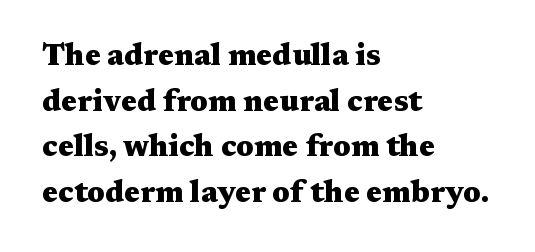
These lines are rendered in a variable-pitch font. Underline: absent. Pretty heavy lettering here — definitely bold. Upright lettering throughout.
